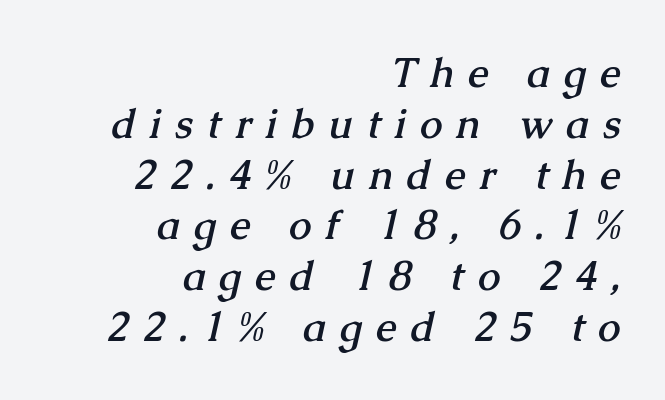
The image shows 40 px semibold serif type; set right-aligned, normal line spacing (1.27x), unusually wide letter spacing (+0.36 em), not underlined; medium stroke contrast and a medium x-height.
